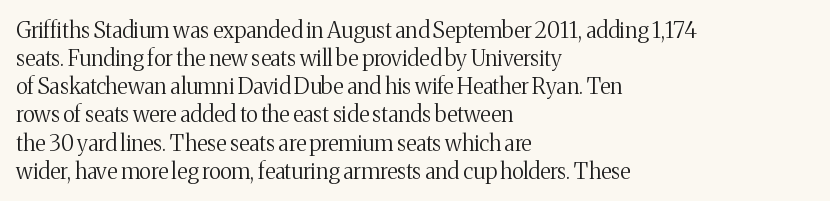
{"italic": "no", "bold": "no", "underline": "no", "align": "left", "line_spacing": "normal", "line_spacing_ratio": 1.28, "letter_spacing": "normal", "letter_spacing_em": 0.0, "glyph_px": 22}
